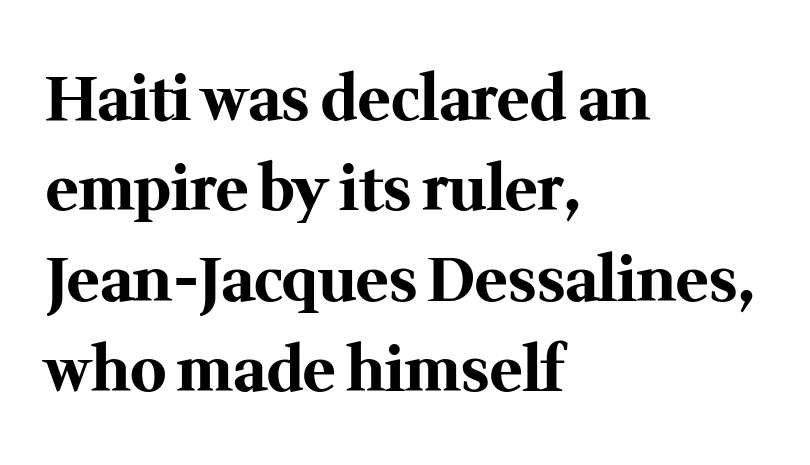
{"serif": "yes", "italic": "no", "bold": "yes", "weight": "bold", "width": "normal", "stroke_contrast": "medium", "x_height": "medium", "monospaced": "no", "underline": "no", "align": "left", "line_spacing": "normal", "line_spacing_ratio": 1.48, "letter_spacing": "normal", "letter_spacing_em": 0.0, "glyph_px": 61}
